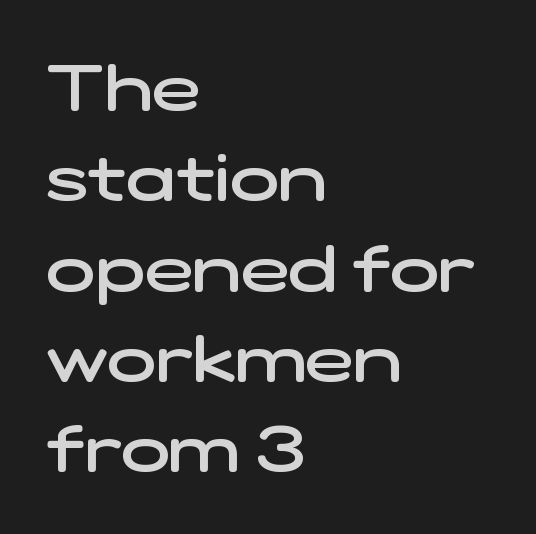
{"serif": "no", "bold": "semi", "weight": "semibold", "width": "wide", "stroke_contrast": "low", "x_height": "medium", "monospaced": "no", "underline": "no", "align": "left", "line_spacing": "normal", "line_spacing_ratio": 1.39, "letter_spacing": "normal", "letter_spacing_em": 0.0, "glyph_px": 65}
